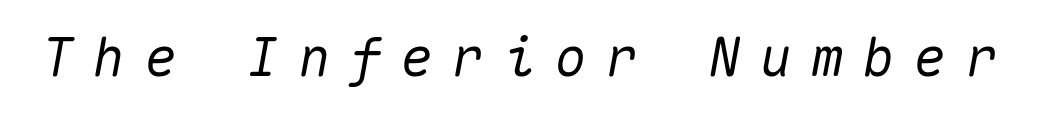
Q: Is the text italic (slanted)? A: Yes, it leans right by about 10 degrees.
Q: Is the text underlined? A: No.
Q: Is the spacing between letters normal or unusually wide? A: Unusually wide.
Q: Width (condensed, normal, or wide)? A: Normal.
Q: Stroke contrast? A: Medium.
Q: x-height? A: Medium.
Q: Monospaced? A: Yes.
